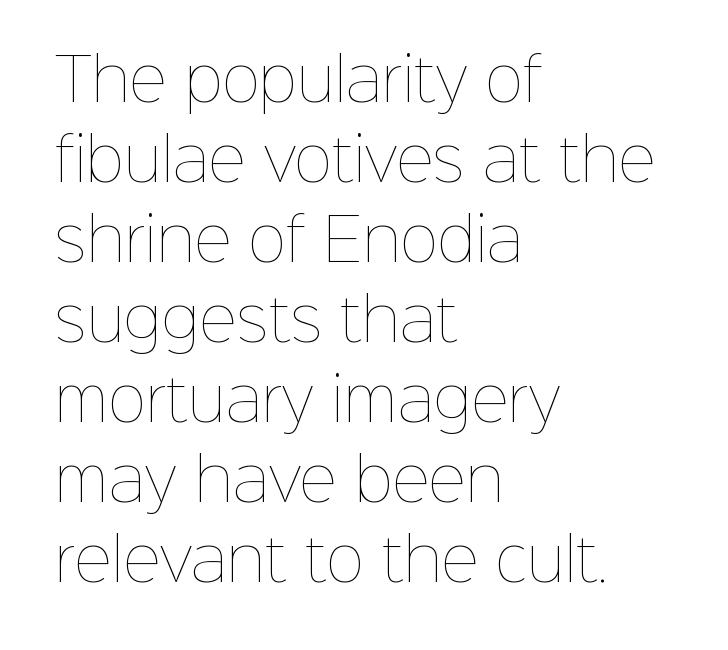
The image shows 58 px thin type, upright; set left-aligned, normal line spacing (1.38x), normal letter spacing, not underlined; low stroke contrast and a medium x-height.
